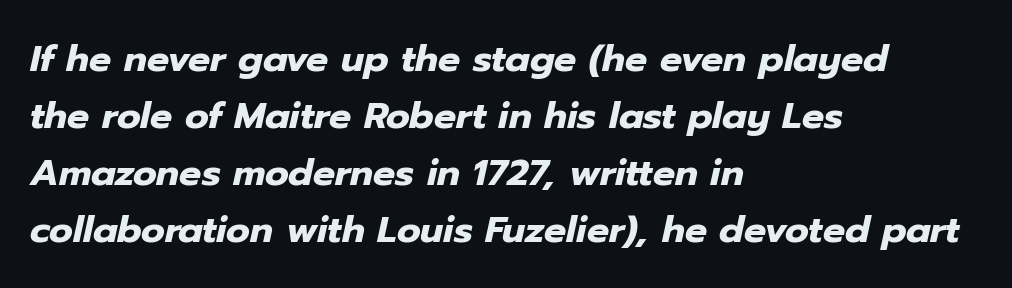
These lines were composed using italics. Standard letterfit; no display-style spreading of the glyphs. The lines sit at an ordinary, default distance from one another. Character widths vary here, with narrow letters taking less room than wide ones.
